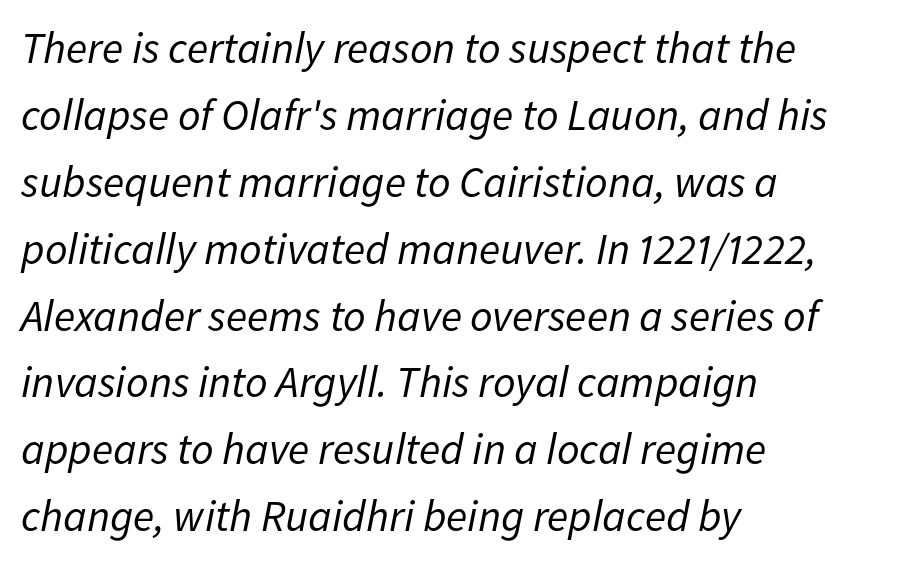
If you drew a line through each stem, it would be angled. The space directly below the letters is spotless. Is the block centered? No — it sits flush against the left margin. The strokes carry an ordinary text weight at most. Character widths vary here, with narrow letters taking less room than wide ones.
